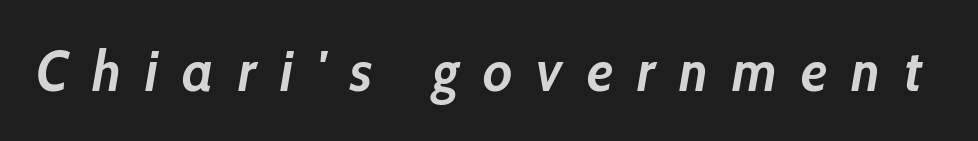
The image shows 56 px semibold type, italic (leaning right); set unusually wide letter spacing (+0.43 em), not underlined; low stroke contrast and a medium x-height.
